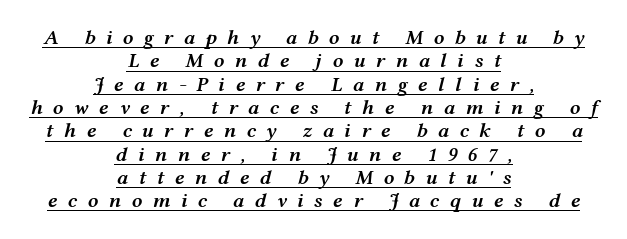
Leftover space on each line is divided equally before and after the words. Typesetter's note: demi weight, one step under bold. Compared with typical paragraphs, the rows here are closer together. There is plenty of visible air inserted between adjacent glyphs.
